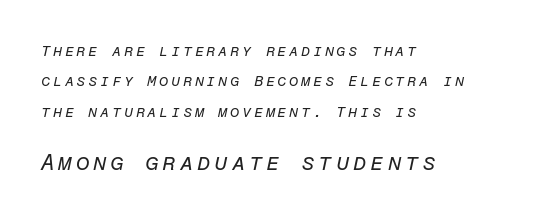
Q: Is the text bold? A: No.
Q: Is the text italic (slanted)? A: Yes, it leans right by about 12 degrees.
Q: Is the text underlined? A: No.
Q: How is the paragraph aligned? A: Left-aligned.
Q: Is the spacing between lines tight, normal or loose? A: Loose.
Q: Which block of text is set in a larger size, the first (top) or the second (bottom)? A: The second (bottom) one.
